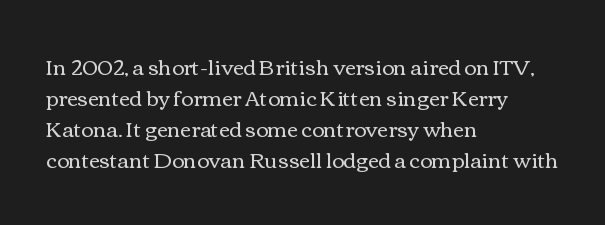
{"italic": "no", "bold": "no", "underline": "no", "align": "left", "line_spacing": "normal", "line_spacing_ratio": 1.48, "letter_spacing": "normal", "letter_spacing_em": 0.0, "glyph_px": 21}
